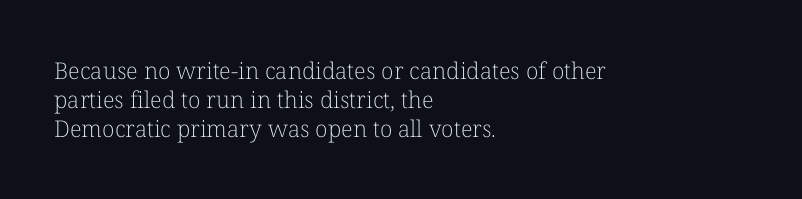
The image shows 23 px text type, upright; set left-aligned, normal line spacing (1.27x), normal letter spacing, not underlined.
